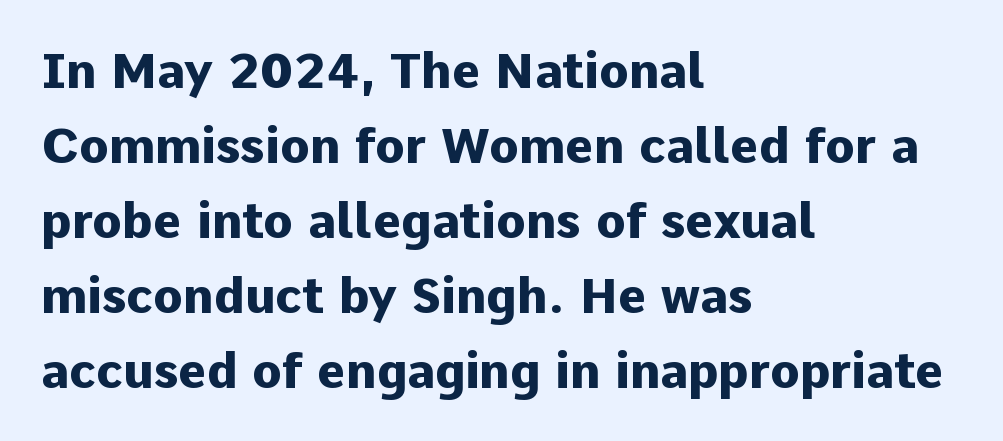
I'd describe the lettering as bold — thick and assertive. A roman cut, with each character standing at attention. Horizontal bands of white between lines are of average thickness. Glance below the letters and you will spot only blank space.
